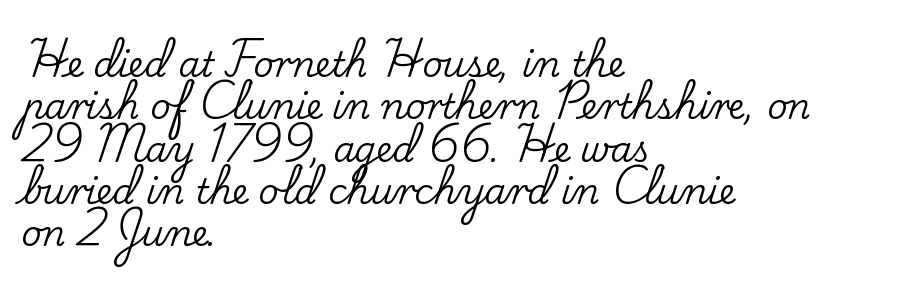
{"serif": "yes", "width": "normal", "stroke_contrast": "low", "x_height": "small", "monospaced": "no", "underline": "no", "align": "left", "line_spacing_ratio": 1.21, "letter_spacing": "normal", "letter_spacing_em": 0.0, "glyph_px": 35}
